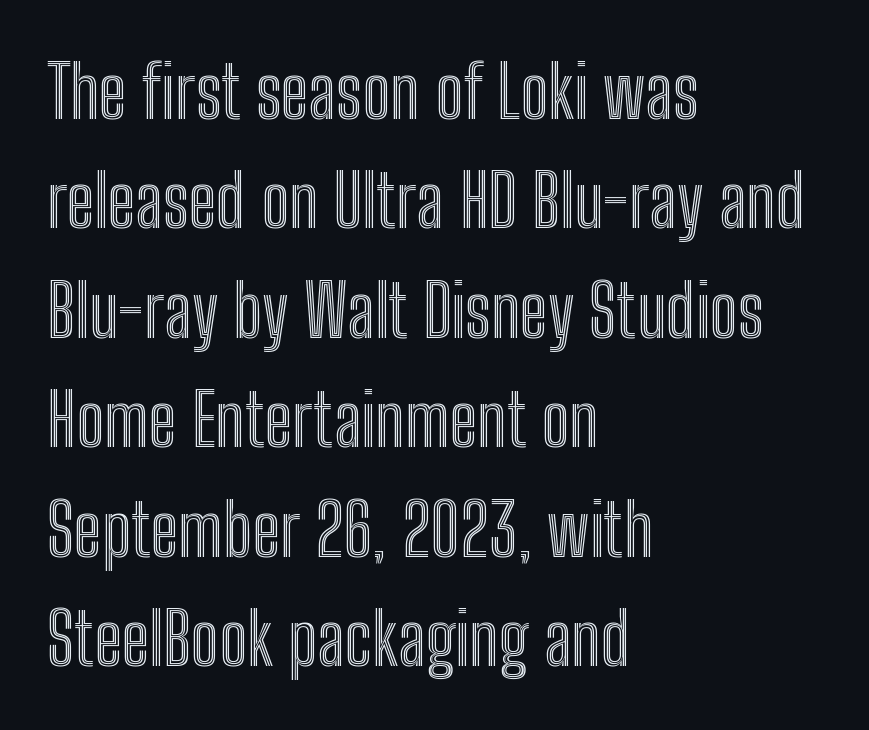
{"italic": "no", "width": "condensed", "x_height": "medium", "monospaced": "no", "underline": "no", "align": "left", "line_spacing": "normal", "line_spacing_ratio": 1.5, "letter_spacing": "normal", "letter_spacing_em": 0.0, "glyph_px": 73}
